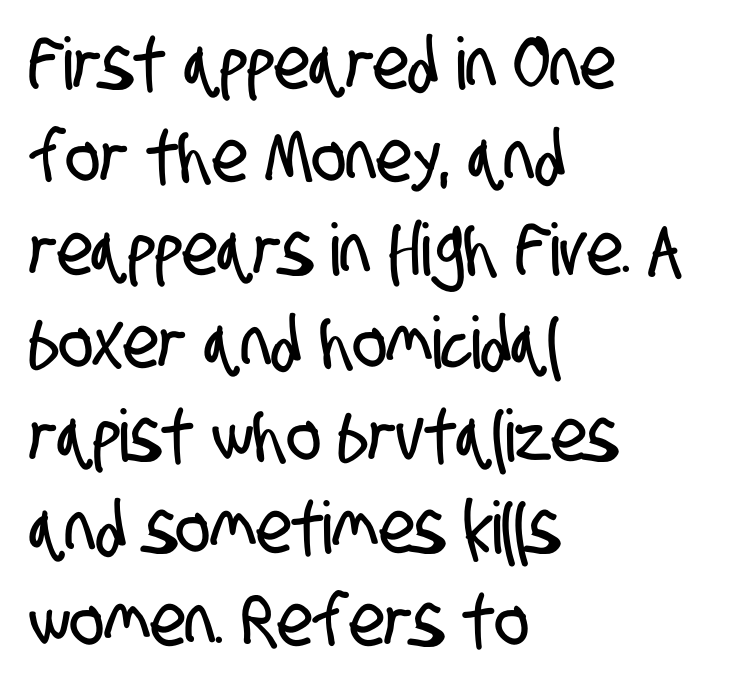
Q: Is the typeface a serif or a sans-serif typeface? A: Sans-serif.
Q: Is the text underlined? A: No.
Q: How is the paragraph aligned? A: Left-aligned.
Q: Is the spacing between letters normal or unusually wide? A: Normal.
Q: Is the spacing between lines tight, normal or loose? A: Normal.
Q: Width (condensed, normal, or wide)? A: Condensed.
Q: Stroke contrast? A: Low.
Q: x-height? A: Large.
Q: Monospaced? A: No.
